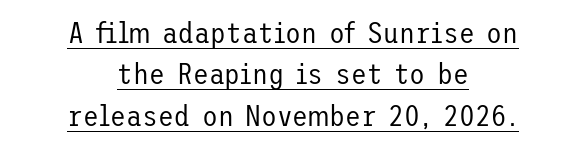
The image shows 29 px regular-weight sans-serif type, upright; set centered, normal line spacing (1.43x), normal letter spacing, underlined; low stroke contrast and a medium x-height.
